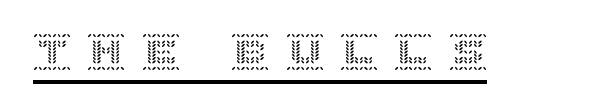
The letters stand straight up with perfectly vertical stems. The words here are underlined. A typesetter would call this heavily tracked-out type.
